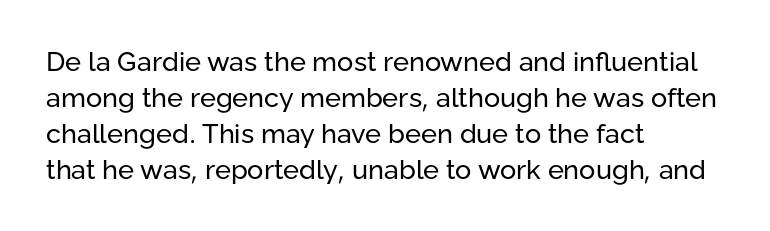
{"italic": "no", "bold": "no", "underline": "no", "align": "left", "line_spacing": "normal", "line_spacing_ratio": 1.33, "letter_spacing": "normal", "letter_spacing_em": 0.0, "glyph_px": 27}
